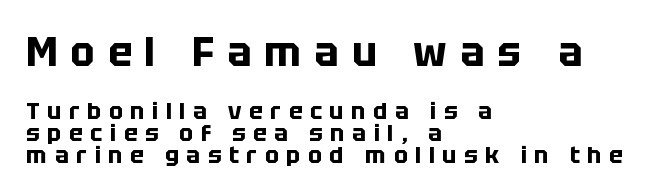
This sample trades vertical openness for compactness between lines. Characters follow at a spacing far wider than the type designer built in. The strokes are fattened all the way to bold. Compare the two chunks: the upper has the greater cap height.
